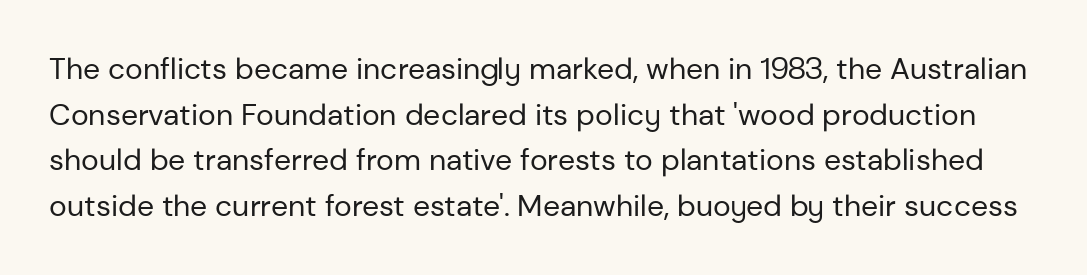
The image shows 30 px regular-weight sans-serif type, upright; set normal line spacing (1.52x), normal letter spacing, not underlined; low stroke contrast and a medium x-height.
